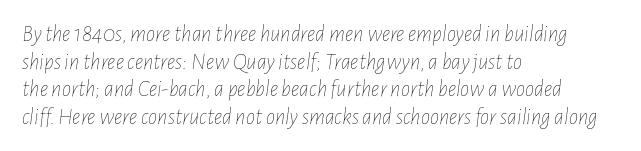
The space directly below the letters is spotless. The weight tops out at a normal text grade. Tracking here is standard; glyphs follow each other at the usual distance. Tall strokes in this sample are angled rather than plumb. Leftover space on each line is placed entirely after the last word.
